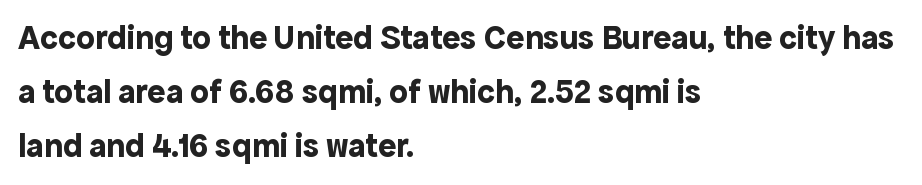
Q: Is the text bold? A: Yes.
Q: Is the text italic (slanted)? A: No, it is upright.
Q: Is the typeface a serif or a sans-serif typeface? A: Sans-serif.
Q: Is the text underlined? A: No.
Q: How is the paragraph aligned? A: Left-aligned.
Q: Is the spacing between letters normal or unusually wide? A: Normal.
Q: Is the spacing between lines tight, normal or loose? A: Normal.
Q: Width (condensed, normal, or wide)? A: Normal.
Q: x-height? A: Medium.
Q: Monospaced? A: No.
